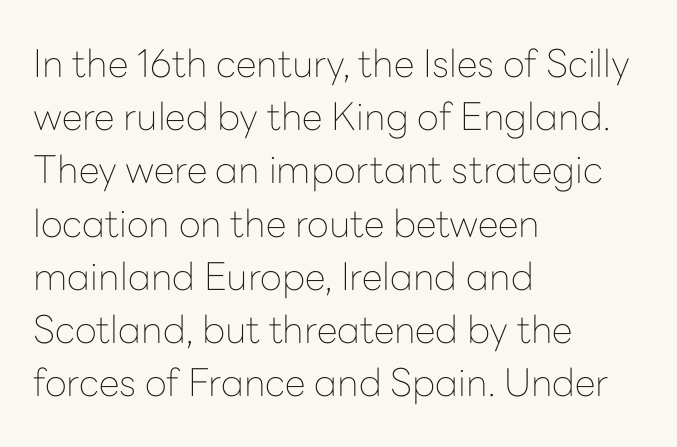
{"serif": "no", "italic": "no", "bold": "no", "weight": "thin", "width": "normal", "stroke_contrast": "low", "x_height": "medium", "monospaced": "no", "underline": "no", "align": "left", "line_spacing": "normal", "line_spacing_ratio": 1.4, "letter_spacing": "normal", "letter_spacing_em": 0.0, "glyph_px": 38}
